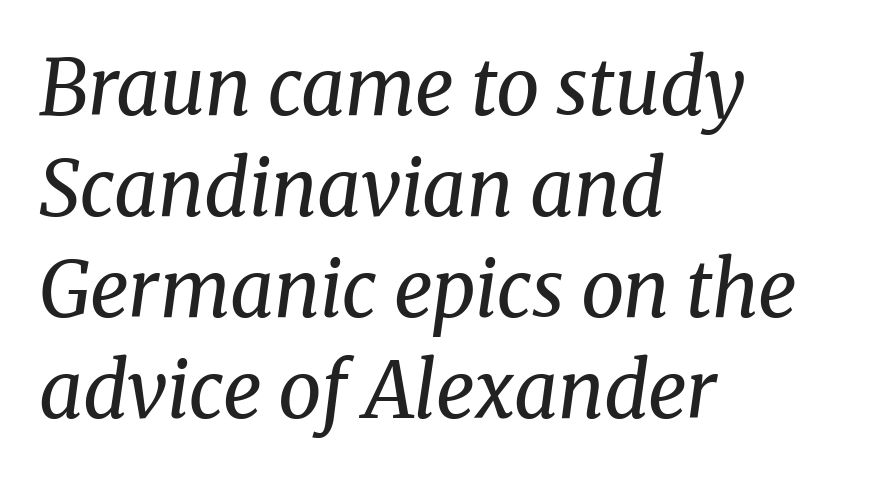
On a weight scale, this lands at 450 or below. Check under the words: just untouched page. Horizontally, the lines are justified to the leading edge only. Classification — serif. Does the leading feel generous? No, just average. These lines keep a tight, regular rhythm from letter to letter.
